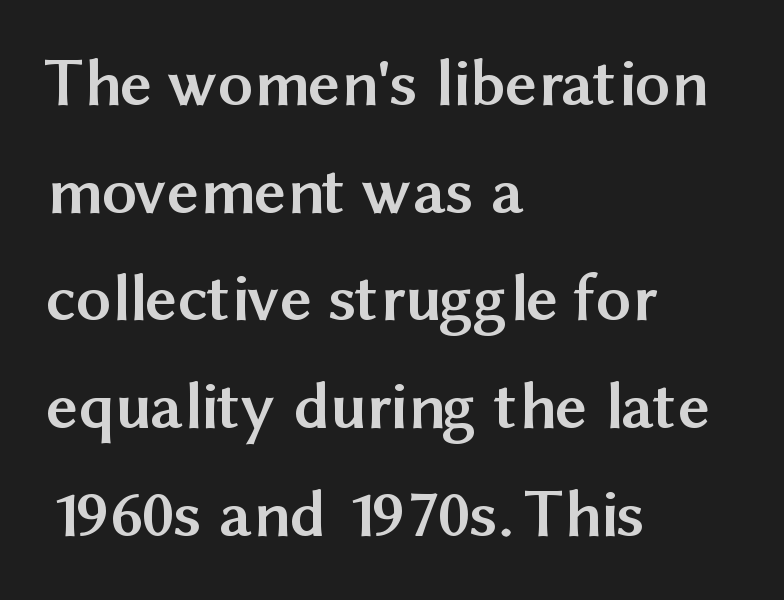
{"serif": "no", "italic": "no", "bold": "yes", "weight": "semibold", "width": "normal", "stroke_contrast": "medium", "x_height": "medium", "monospaced": "no", "underline": "no", "align": "left", "line_spacing": "normal", "line_spacing_ratio": 1.56, "letter_spacing": "normal", "letter_spacing_em": 0.0, "glyph_px": 69}
